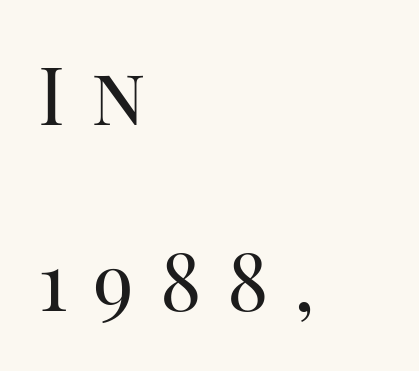
Q: Is the text bold? A: No.
Q: Is the text italic (slanted)? A: No, it is upright.
Q: Is the typeface a serif or a sans-serif typeface? A: Serif.
Q: Is the text underlined? A: No.
Q: How is the paragraph aligned? A: Left-aligned.
Q: Is the spacing between letters normal or unusually wide? A: Unusually wide.
Q: Is the spacing between lines tight, normal or loose? A: Loose.
Q: Width (condensed, normal, or wide)? A: Normal.
Q: Stroke contrast? A: High.
Q: x-height? A: Large.
Q: Monospaced? A: No.
